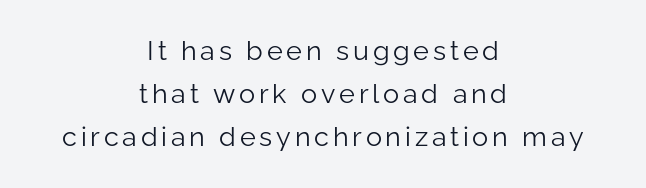
Caption: multi-line text, centered on the measure. Underlining? Definitely not there. Weight: in the light-to-regular range. Does the leading feel generous? No, just average.
